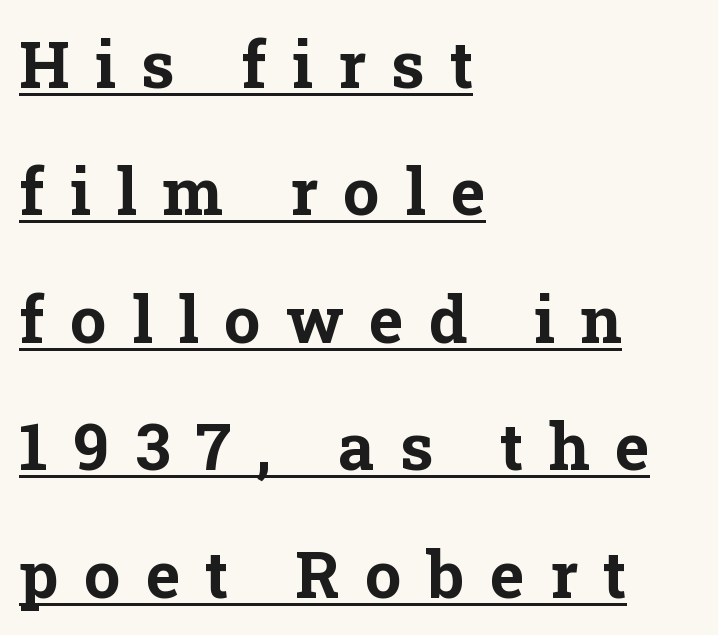
The image shows 65 px bold serif type, upright; set left-aligned, loose line spacing (1.96x), unusually wide letter spacing (+0.39 em), underlined; low stroke contrast and a medium x-height.
